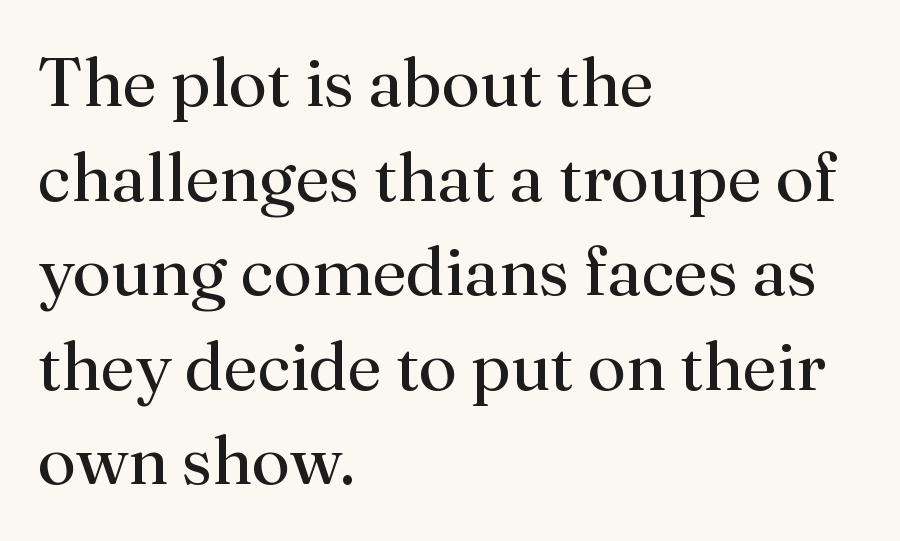
Q: Is the text bold? A: No.
Q: Is the text italic (slanted)? A: No, it is upright.
Q: Is the typeface a serif or a sans-serif typeface? A: Serif.
Q: Is the text underlined? A: No.
Q: How is the paragraph aligned? A: Left-aligned.
Q: Is the spacing between letters normal or unusually wide? A: Normal.
Q: Is the spacing between lines tight, normal or loose? A: Normal.
Q: Width (condensed, normal, or wide)? A: Normal.
Q: Stroke contrast? A: Medium.
Q: x-height? A: Small.
Q: Monospaced? A: No.
